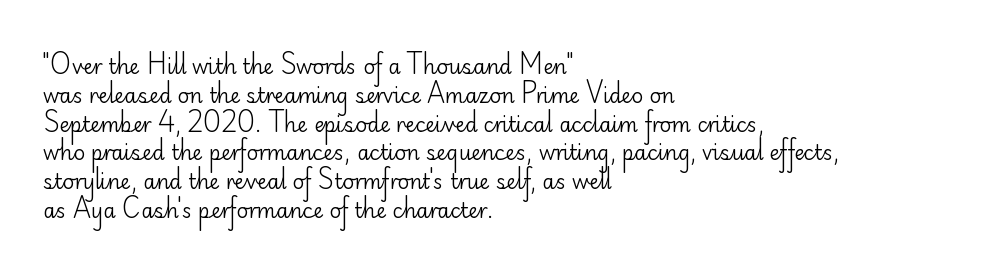
The image shows 20 px text type, upright; set left-aligned, normal line spacing (1.44x), normal letter spacing, not underlined.
